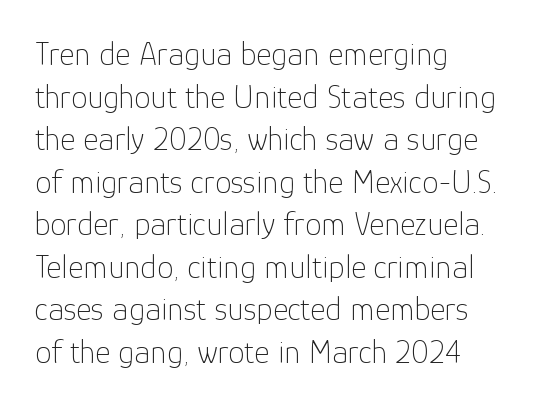
{"serif": "no", "italic": "no", "bold": "no", "weight": "thin", "width": "normal", "stroke_contrast": "low", "x_height": "medium", "monospaced": "no", "underline": "no", "align": "left", "line_spacing": "normal", "line_spacing_ratio": 1.29, "letter_spacing": "normal", "letter_spacing_em": 0.0, "glyph_px": 33}
